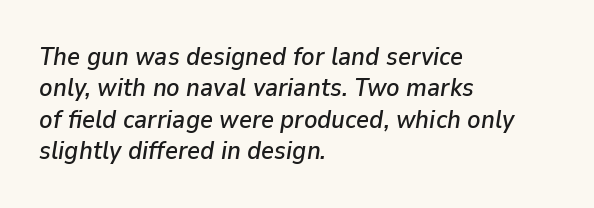
Q: Is the text italic (slanted)? A: Yes, it leans right by about 9 degrees.
Q: Is the text underlined? A: No.
Q: How is the paragraph aligned? A: Left-aligned.
Q: Is the spacing between letters normal or unusually wide? A: Normal.
Q: Is the spacing between lines tight, normal or loose? A: Normal.
